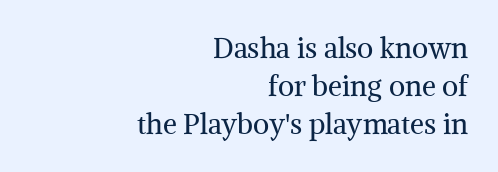
The image shows 28 px regular-weight serif type, upright; set right-aligned, normal line spacing (1.35x), normal letter spacing, not underlined; medium stroke contrast and a medium x-height.
